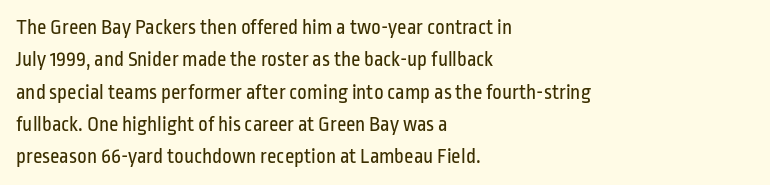
{"italic": "no", "bold": "no", "underline": "no", "align": "left", "line_spacing": "normal", "line_spacing_ratio": 1.54, "letter_spacing": "normal", "letter_spacing_em": 0.0, "glyph_px": 21}
